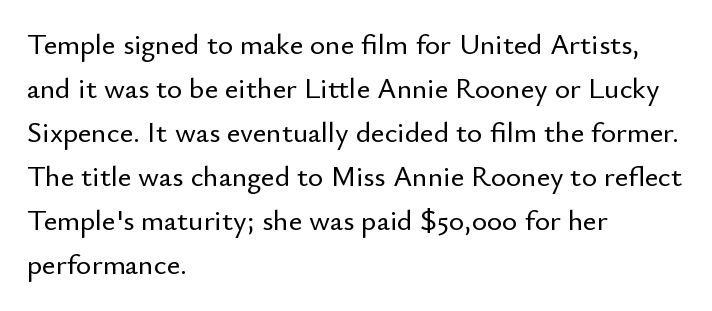
{"serif": "no", "italic": "no", "width": "normal", "stroke_contrast": "low", "x_height": "small", "monospaced": "no", "underline": "no", "align": "left", "line_spacing": "normal", "line_spacing_ratio": 1.52, "letter_spacing": "normal", "letter_spacing_em": 0.0, "glyph_px": 29}
